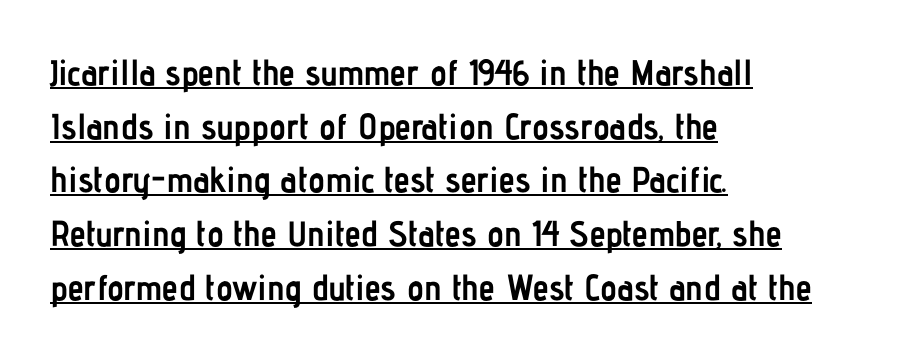
{"serif": "no", "italic": "no", "bold": "yes", "weight": "semibold", "width": "condensed", "stroke_contrast": "low", "x_height": "medium", "monospaced": "no", "underline": "yes", "align": "left", "line_spacing": "normal", "line_spacing_ratio": 1.49, "letter_spacing": "normal", "letter_spacing_em": 0.0, "glyph_px": 36}
